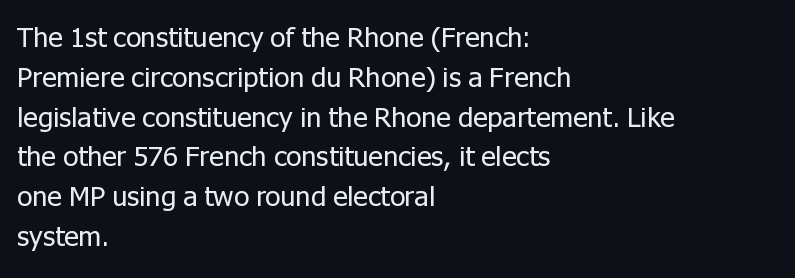
{"serif": "no", "italic": "no", "bold": "no", "weight": "regular", "width": "normal", "stroke_contrast": "low", "x_height": "medium", "monospaced": "no", "underline": "no", "align": "left", "line_spacing": "normal", "line_spacing_ratio": 1.42, "letter_spacing": "normal", "letter_spacing_em": 0.0, "glyph_px": 28}
